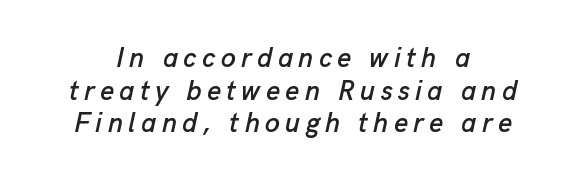
Q: Is the text italic (slanted)? A: Yes, it leans right by about 13 degrees.
Q: Is the text underlined? A: No.
Q: How is the paragraph aligned? A: Centered.
Q: Is the spacing between letters normal or unusually wide? A: Unusually wide.
